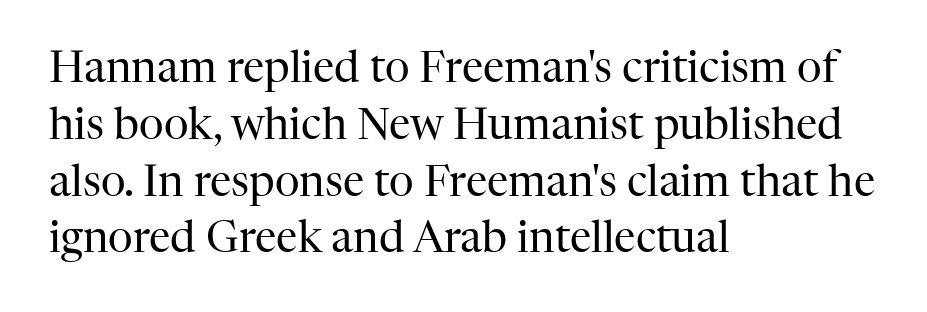
{"serif": "yes", "italic": "no", "bold": "no", "weight": "regular", "width": "normal", "stroke_contrast": "high", "x_height": "medium", "monospaced": "no", "underline": "no", "align": "left", "line_spacing": "normal", "line_spacing_ratio": 1.32, "letter_spacing": "normal", "letter_spacing_em": 0.0, "glyph_px": 43}
